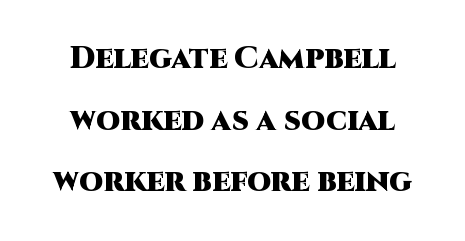
Q: Is the text bold? A: Yes.
Q: Is the text italic (slanted)? A: No, it is upright.
Q: Is the typeface a serif or a sans-serif typeface? A: Sans-serif.
Q: Is the text underlined? A: No.
Q: How is the paragraph aligned? A: Centered.
Q: Is the spacing between letters normal or unusually wide? A: Normal.
Q: Is the spacing between lines tight, normal or loose? A: Loose.
Q: Width (condensed, normal, or wide)? A: Normal.
Q: Stroke contrast? A: High.
Q: x-height? A: Large.
Q: Monospaced? A: No.
